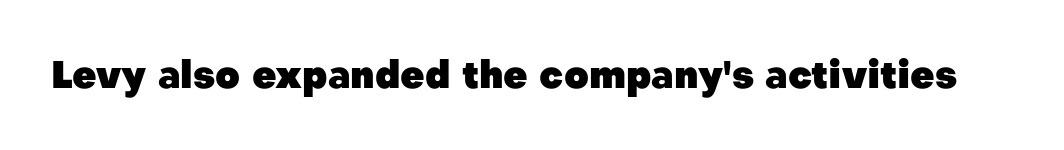
Here the designer chose a conventional face with non-uniform glyph widths. No word sits above an underline. This is roman type, the default non-slanted kind. Look at the tracking — it's just the regular setting, nothing added. Are there feet on the stems? There aren't — it's a sans. Compared with an ordinary text face, these strokes are far heavier — a full bold.
